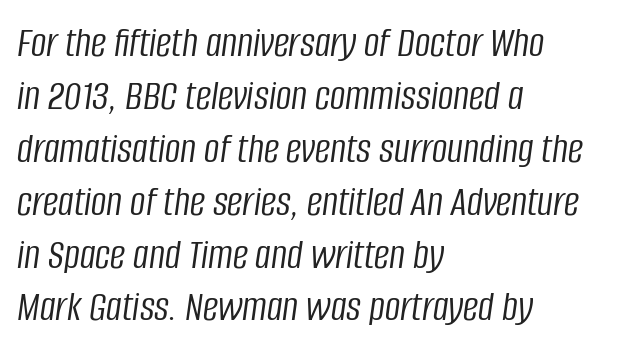
{"italic": "yes", "lean": "right", "slant_degrees": 8, "bold": "no", "weight": "light", "width": "condensed", "stroke_contrast": "low", "x_height": "large", "monospaced": "no", "underline": "no", "align": "left", "line_spacing_ratio": 1.23, "letter_spacing": "normal", "letter_spacing_em": 0.0, "glyph_px": 43}
